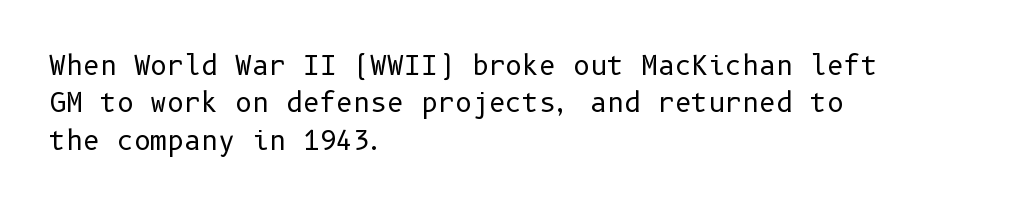
The image shows 26 px text type, upright; set left-aligned, normal line spacing (1.44x), normal letter spacing, not underlined.
